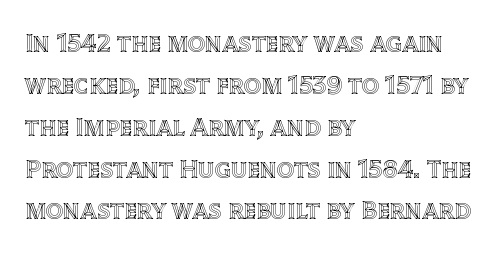
Decoration check: the copy has no underline. You can tell it's not italic because the verticals are truly vertical. Is the letter spacing exaggerated? No — it looks like the ordinary default. A classic flush-left, rag-right setting is used for this passage. Baseline-to-baseline distance is the conventional proportion of letter height.
